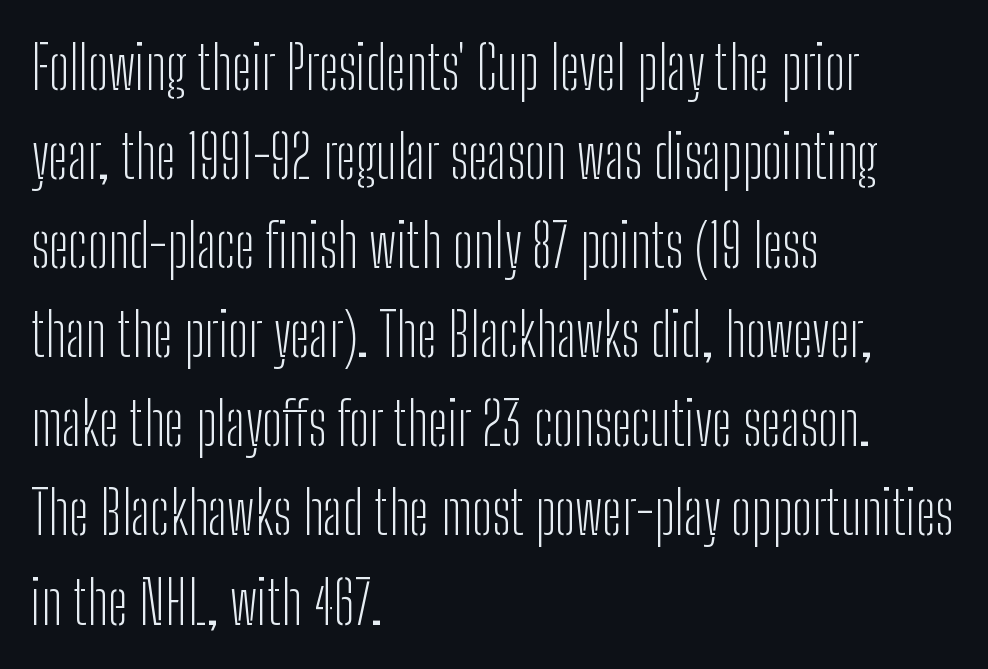
Which margin do the lines hug? The left one — the right edge is uneven. What's the leading like? Ordinary, nothing unusual. The string is rendered with underlining switched off. The type family on display is of the sans-serif kind. Is the letter spacing exaggerated? No — it looks like the ordinary default.
